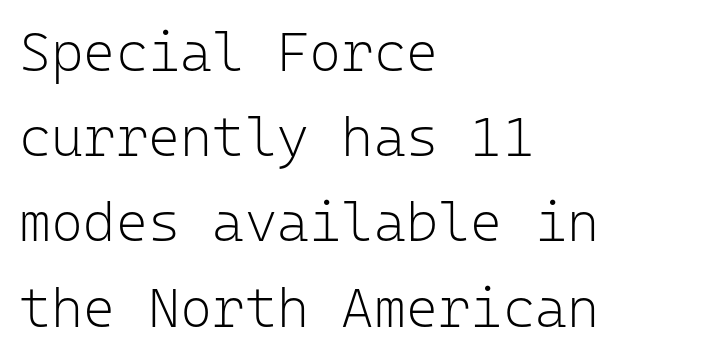
A clean baseline with only descenders dipping below it. Each letter, wide or thin by design, is forced into the same width here. Nothing heavy about these letters — not bold at all. Students, observe: this is what conventionally led text looks like. Does the type have serifs? No, each stem ends abruptly. A typesetter would mark this as roman, not italic.
